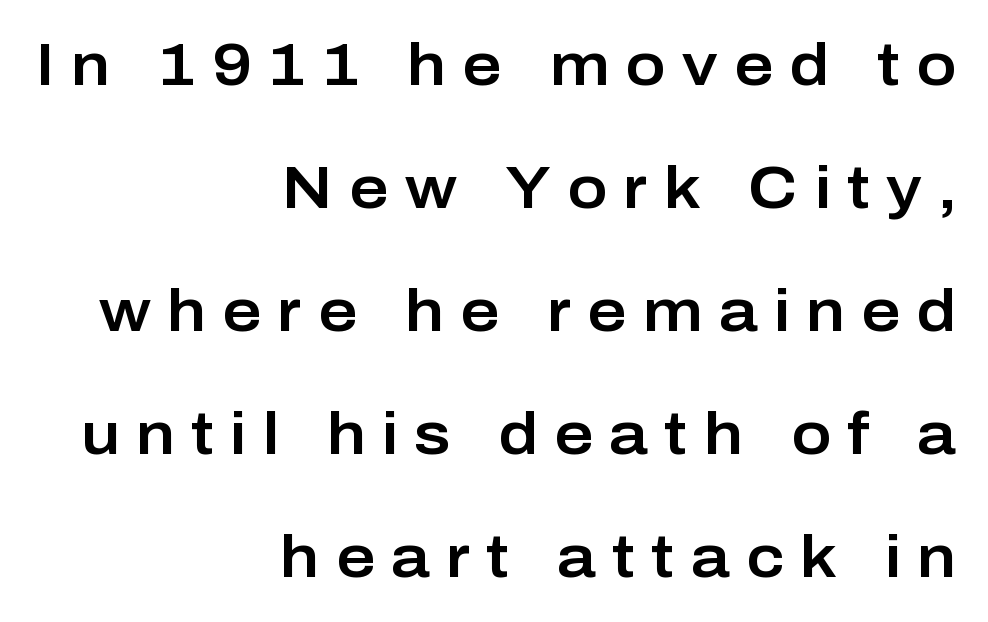
{"serif": "no", "italic": "no", "width": "normal", "stroke_contrast": "low", "x_height": "medium", "monospaced": "no", "underline": "no", "align": "right", "line_spacing": "loose", "line_spacing_ratio": 2.05, "letter_spacing": "wide", "letter_spacing_em": 0.27, "glyph_px": 60}
